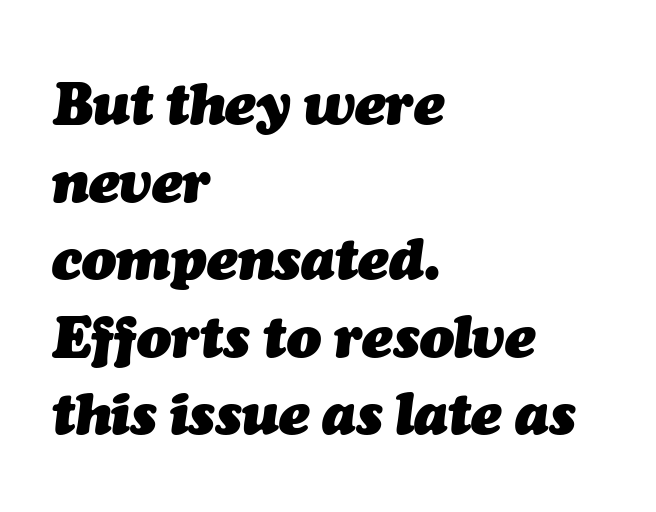
Q: Is the text bold? A: Yes.
Q: Is the text italic (slanted)? A: Yes, it leans right by about 7 degrees.
Q: Is the text underlined? A: No.
Q: How is the paragraph aligned? A: Left-aligned.
Q: Is the spacing between letters normal or unusually wide? A: Normal.
Q: Is the spacing between lines tight, normal or loose? A: Normal.
Q: Width (condensed, normal, or wide)? A: Normal.
Q: Stroke contrast? A: Medium.
Q: x-height? A: Medium.
Q: Monospaced? A: No.
